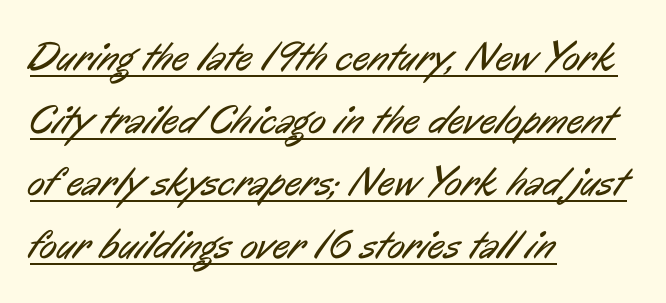
The image shows 41 px regular-weight, condensed sans-serif type; set left-aligned, normal line spacing (1.53x), normal letter spacing, underlined; low stroke contrast and a medium x-height.
